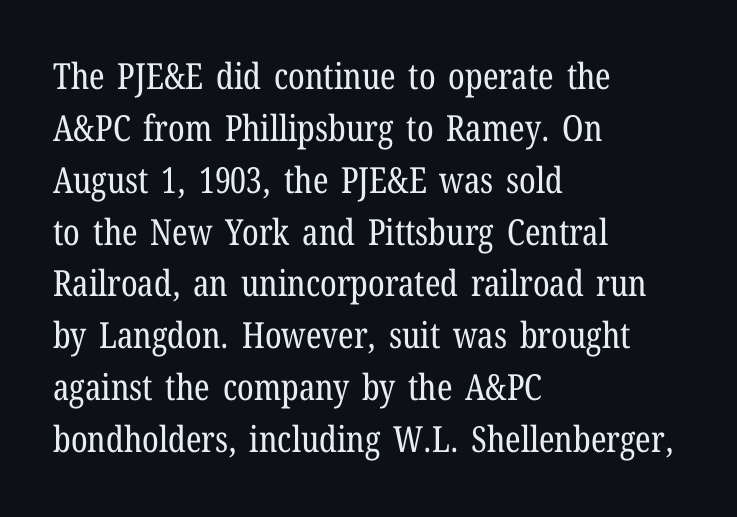
The image shows 36 px regular-weight, condensed serif type, upright; set left-aligned, normal line spacing (1.44x), normal letter spacing, not underlined; low stroke contrast and a medium x-height.
